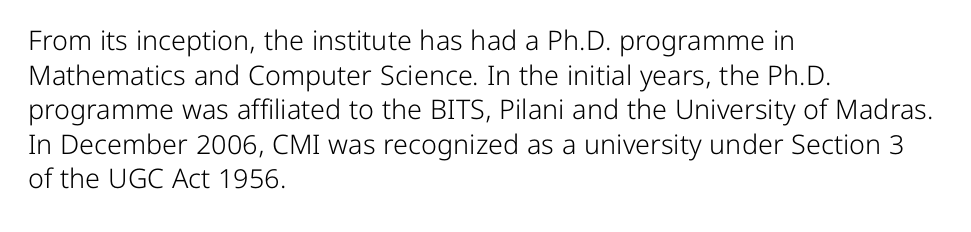
Q: Is the text bold? A: No.
Q: Is the text italic (slanted)? A: No, it is upright.
Q: Is the text underlined? A: No.
Q: How is the paragraph aligned? A: Left-aligned.
Q: Is the spacing between letters normal or unusually wide? A: Normal.
Q: Is the spacing between lines tight, normal or loose? A: Normal.
